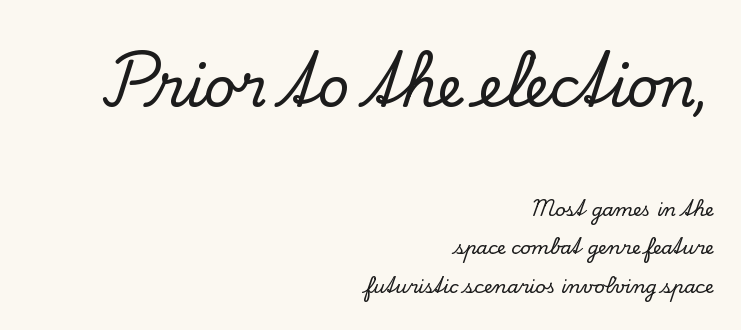
You could not count columns in this text — the font is proportionally spaced. Is the block centered? No — it sits flush against the right margin. The space directly below the letters is spotless. Horizontal bands of white between lines are thick stripes.
